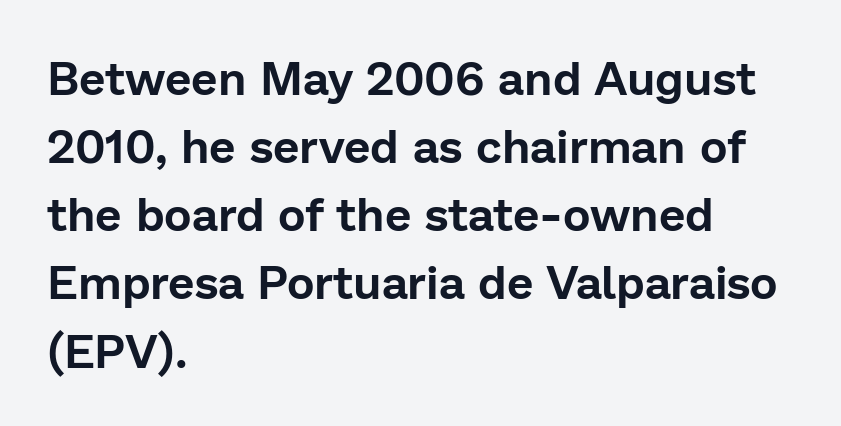
The image shows 47 px sans-serif type, upright; set left-aligned, normal line spacing (1.45x), normal letter spacing, not underlined; low stroke contrast and a medium x-height.
